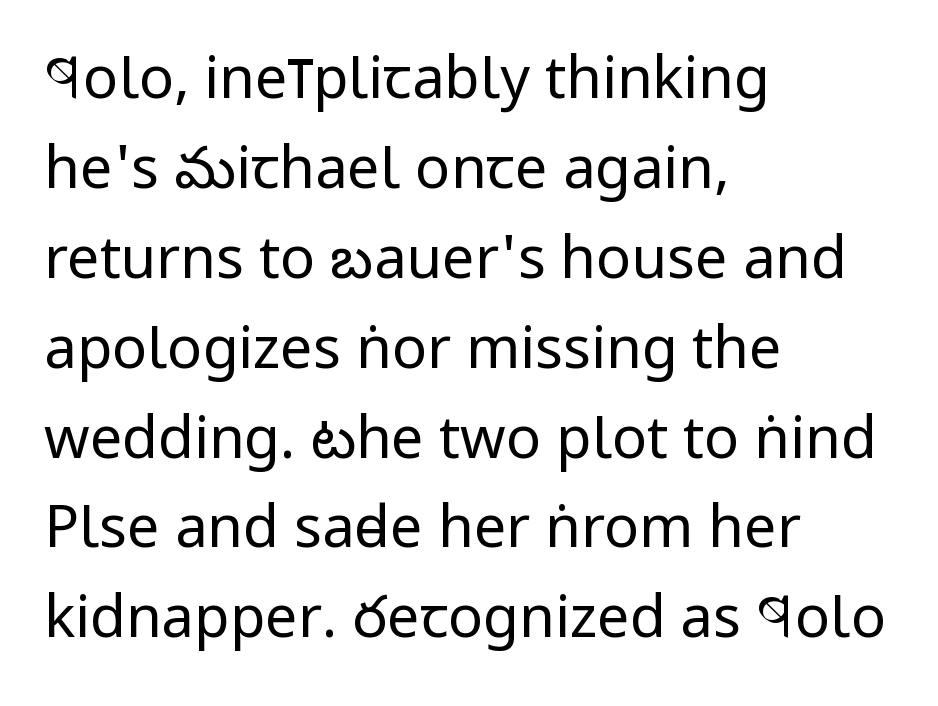
The strip under each line holds only bare page. The letters advance in unequal steps, a hallmark of proportional type. Quick note: interline space is typical. The ragged edge is on the right, which tells us the setting is flush left. Letterform terminals end flat and unadorned throughout the passage. The type sits square on the baseline with zero lean.
